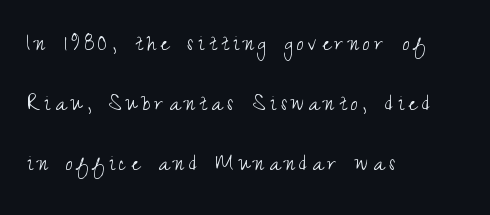
Q: Is the text bold? A: No.
Q: Is the text italic (slanted)? A: No, it is upright.
Q: Is the text underlined? A: No.
Q: How is the paragraph aligned? A: Left-aligned.
Q: Is the spacing between lines tight, normal or loose? A: Loose.
